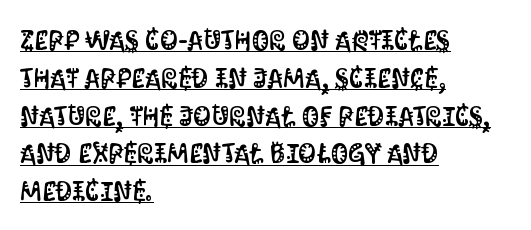
The image shows 28 px condensed sans-serif type, upright; set left-aligned, normal line spacing (1.35x), normal letter spacing, underlined; medium stroke contrast and a large x-height.
